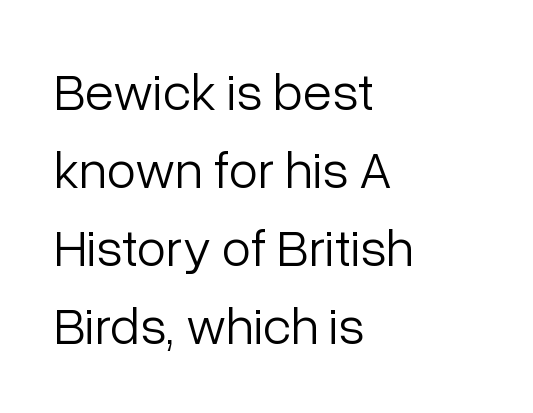
{"serif": "no", "italic": "no", "bold": "no", "weight": "light", "width": "normal", "stroke_contrast": "low", "x_height": "medium", "monospaced": "no", "underline": "no", "align": "left", "line_spacing": "normal", "line_spacing_ratio": 1.47, "letter_spacing": "normal", "letter_spacing_em": 0.0, "glyph_px": 53}
